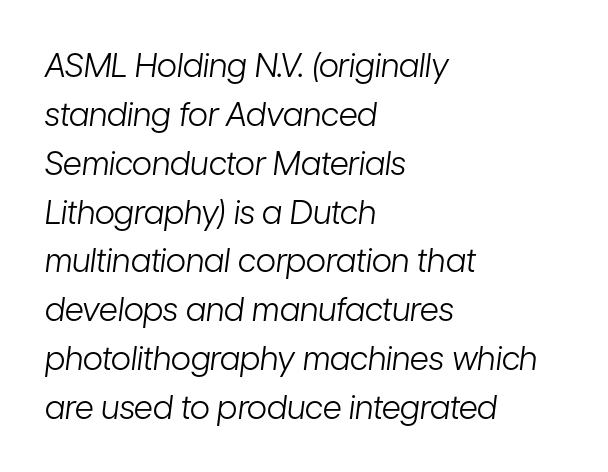
{"italic": "yes", "lean": "right", "slant_degrees": 7, "bold": "no", "weight": "light", "width": "condensed", "stroke_contrast": "low", "x_height": "medium", "monospaced": "no", "underline": "no", "align": "left", "line_spacing": "normal", "line_spacing_ratio": 1.48, "letter_spacing": "normal", "letter_spacing_em": 0.0, "glyph_px": 33}
